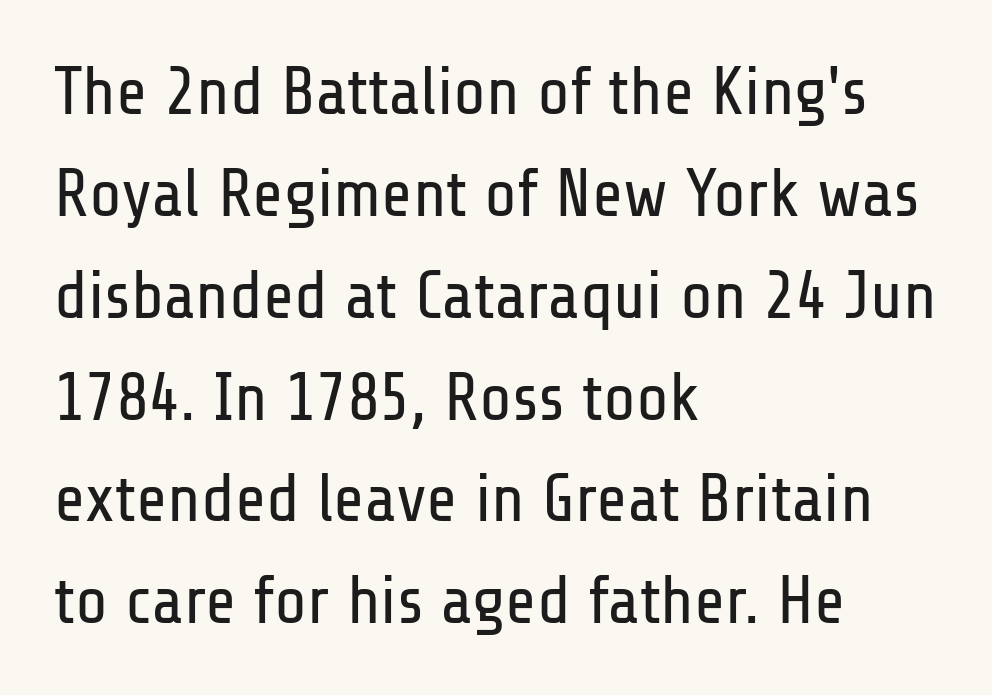
Q: Is the text bold? A: No.
Q: Is the text italic (slanted)? A: No, it is upright.
Q: Is the typeface a serif or a sans-serif typeface? A: Sans-serif.
Q: Is the text underlined? A: No.
Q: How is the paragraph aligned? A: Left-aligned.
Q: Is the spacing between letters normal or unusually wide? A: Normal.
Q: Is the spacing between lines tight, normal or loose? A: Normal.
Q: Width (condensed, normal, or wide)? A: Condensed.
Q: Stroke contrast? A: Low.
Q: x-height? A: Medium.
Q: Monospaced? A: No.
